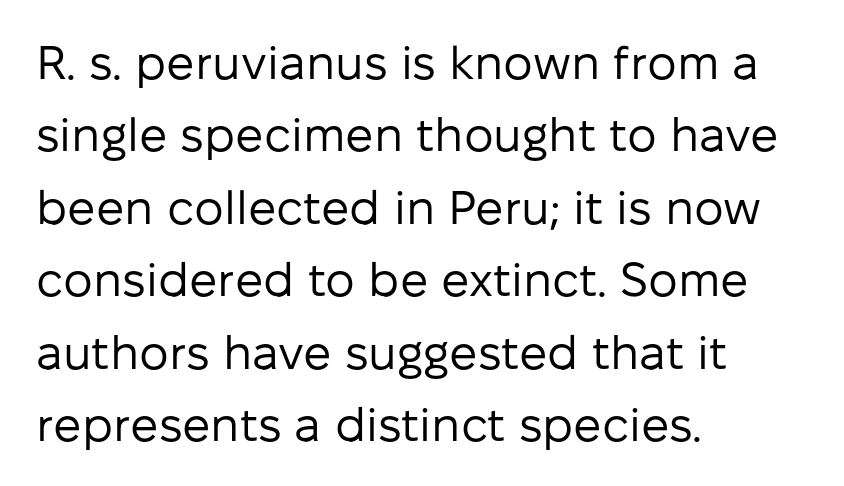
{"serif": "no", "italic": "no", "bold": "no", "weight": "regular", "width": "normal", "stroke_contrast": "low", "x_height": "medium", "monospaced": "no", "underline": "no", "align": "left", "line_spacing": "normal", "line_spacing_ratio": 1.54, "letter_spacing": "normal", "letter_spacing_em": 0.0, "glyph_px": 47}
